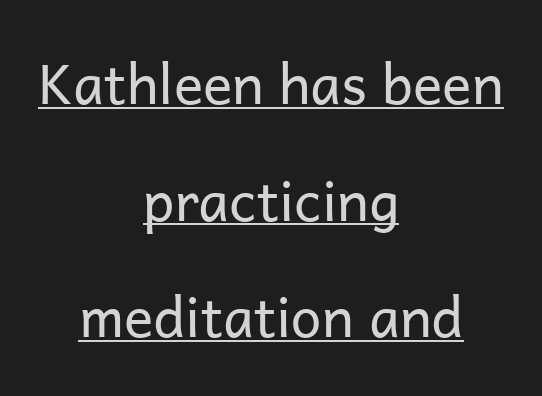
The image shows 55 px regular-weight sans-serif type, upright; set centered, loose line spacing (2.12x), normal letter spacing, underlined; low stroke contrast and a medium x-height.
